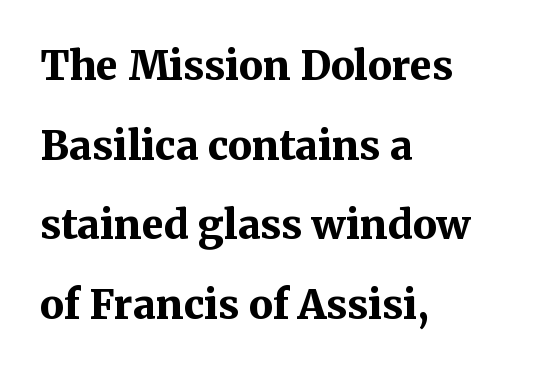
The lines are quadded left. The gap between lines stays unmarked. Note: serifs present on the glyphs. No extra tracking has been applied to these lines. The space between consecutive lines is lavish. The lettering stays uniformly vertical, giving the passage a roman look.
